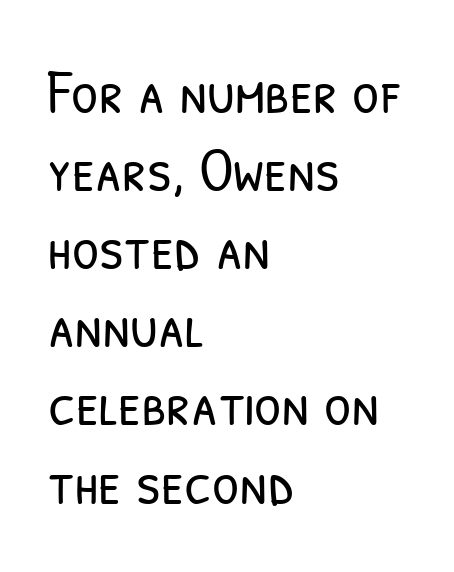
These lines are composed in type without serifs. Weight: in the light-to-regular range. Normally led — the rows are evenly, conventionally spaced. Think of a printed novel: that variable character pitch is what you see here. Between one letter and the next there's only the usual sliver of space.
